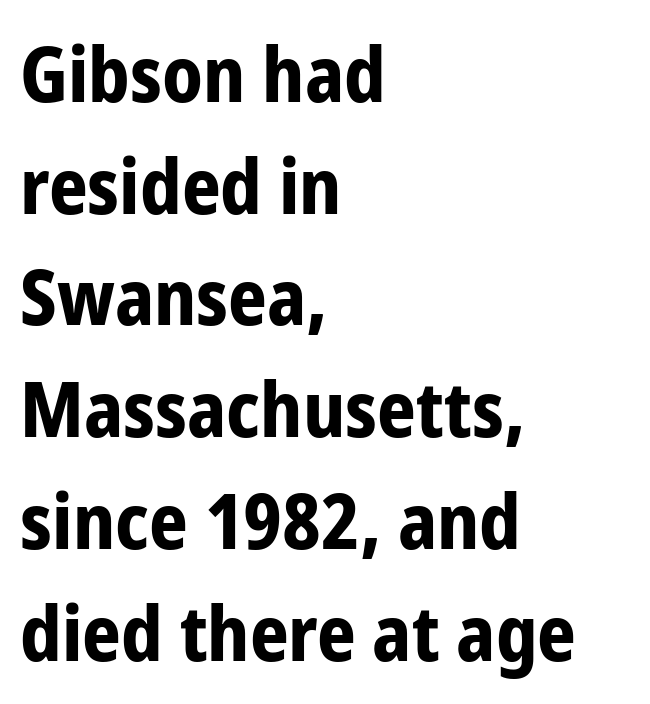
Rendered with straight, roman letterforms. Does extra space separate the letters? No, they use regular spacing. Are there feet on the stems? There aren't — it's a sans. The face used here is proportionally spaced, like ordinary book or web type. Baseline-to-baseline distance is the conventional proportion of letter height. Horizontally, the lines are justified to the leading edge only.
